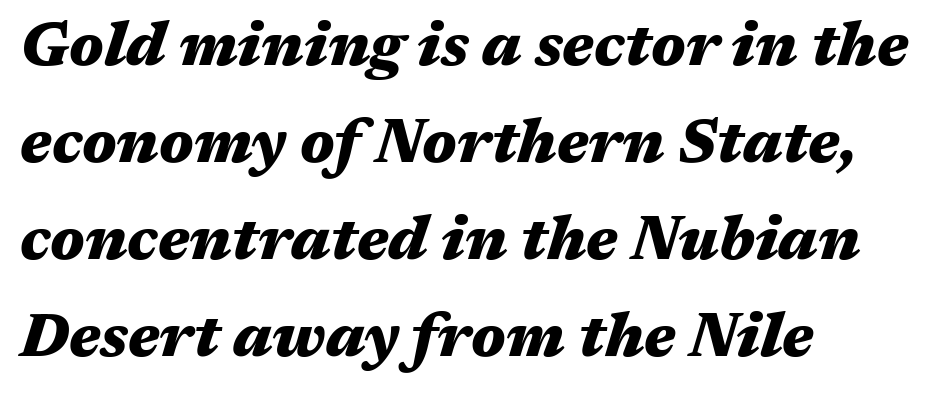
Q: Is the text bold? A: Yes.
Q: Is the text italic (slanted)? A: Yes, it leans right by about 17 degrees.
Q: Is the text underlined? A: No.
Q: How is the paragraph aligned? A: Left-aligned.
Q: Is the spacing between letters normal or unusually wide? A: Normal.
Q: Is the spacing between lines tight, normal or loose? A: Normal.
Q: Width (condensed, normal, or wide)? A: Wide.
Q: Stroke contrast? A: Medium.
Q: x-height? A: Medium.
Q: Monospaced? A: No.
